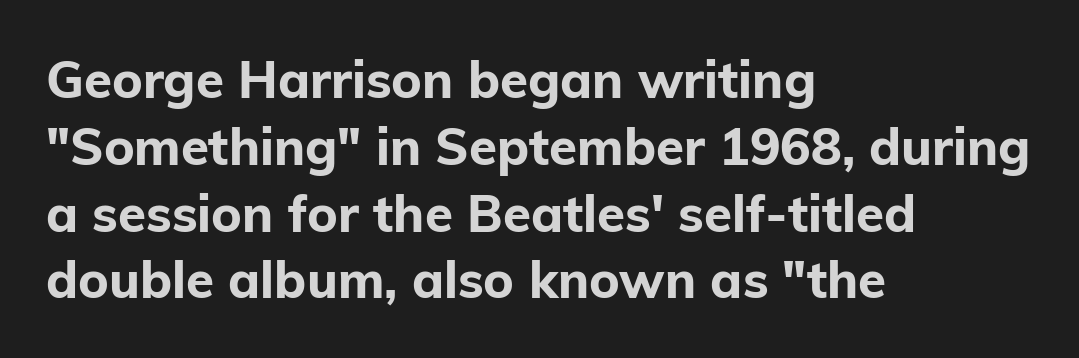
The passage shown is typeset with a sans-serif family. Note the varied advance widths — an 'i' is clearly narrower than an 'm'. One-word summary of the alignment: left. Nobody drew a line under any word here.
